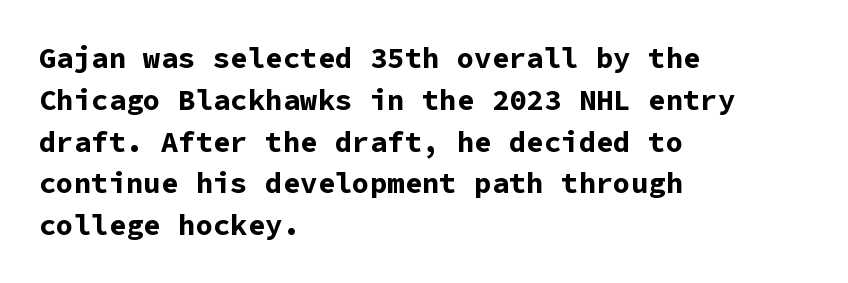
The image shows 29 px bold sans-serif type, upright, monospaced; set left-aligned, normal line spacing (1.44x), normal letter spacing, not underlined; low stroke contrast and a medium x-height.
